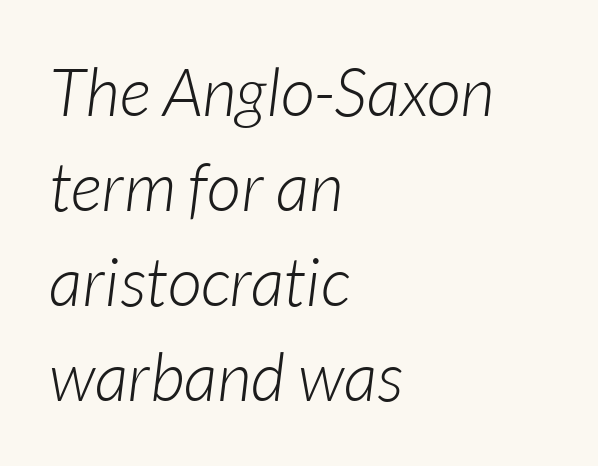
{"italic": "yes", "lean": "right", "slant_degrees": 7, "bold": "no", "weight": "light", "width": "normal", "stroke_contrast": "low", "x_height": "medium", "monospaced": "no", "underline": "no", "align": "left", "line_spacing": "normal", "line_spacing_ratio": 1.42, "letter_spacing": "normal", "letter_spacing_em": 0.0, "glyph_px": 67}
